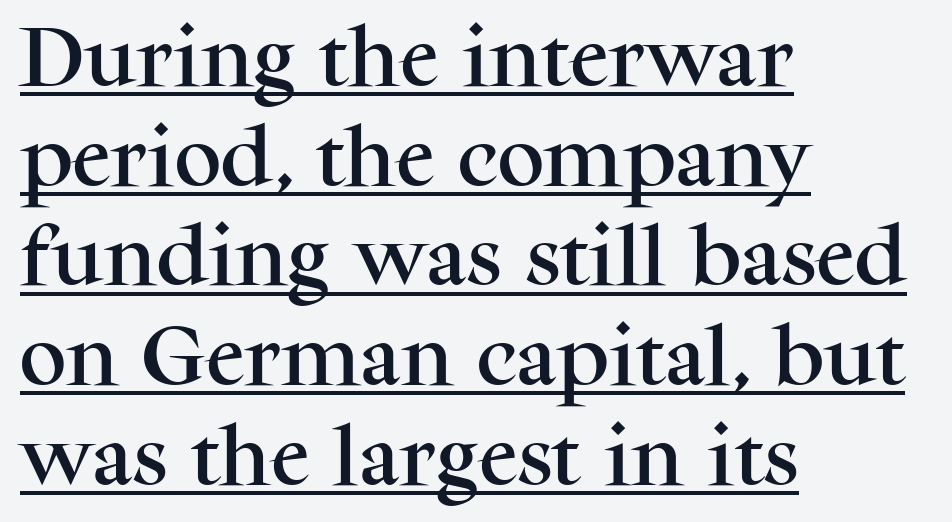
Small tapered or slab feet sit at the stroke ends, so this counts as serif. Does extra space separate the letters? No, they use regular spacing. The rendering uses natural spacing where letterforms have individual widths. This sample is left-justified, so line endings fall wherever the words run out.
